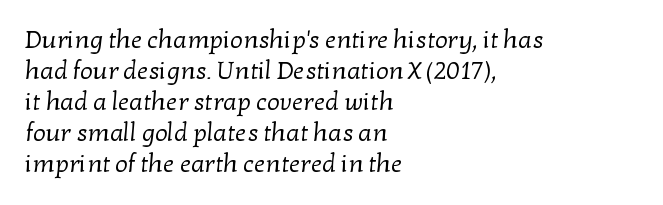
{"bold": "no", "underline": "no", "align": "left", "line_spacing_ratio": 1.24, "letter_spacing": "normal", "letter_spacing_em": 0.0, "glyph_px": 25}
